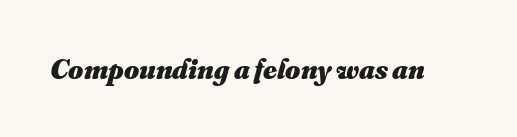
Q: Is the text bold? A: Yes.
Q: Is the text underlined? A: No.
Q: Is the spacing between letters normal or unusually wide? A: Normal.
Q: Width (condensed, normal, or wide)? A: Normal.
Q: Stroke contrast? A: Medium.
Q: x-height? A: Small.
Q: Monospaced? A: No.
